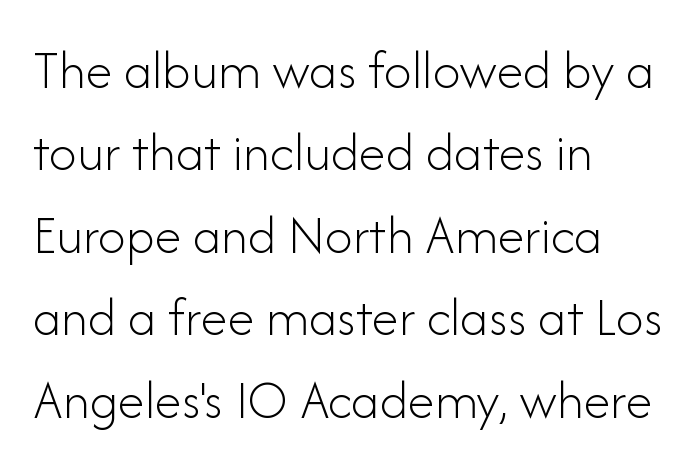
The image shows 55 px light sans-serif type, upright; set left-aligned, normal line spacing (1.5x), normal letter spacing, not underlined; low stroke contrast and a small x-height.
